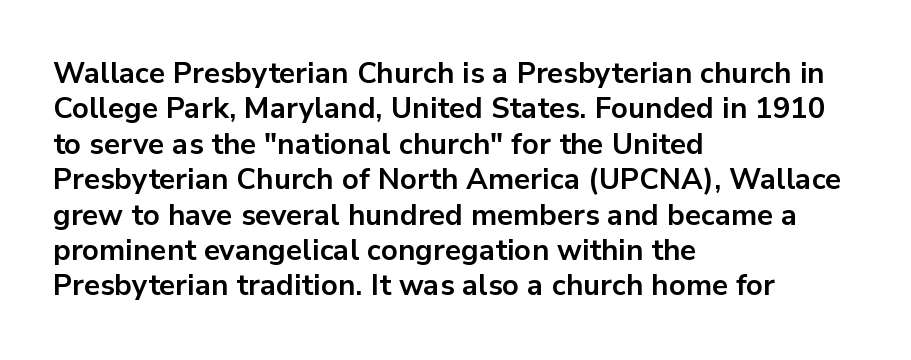
Q: Is the text bold? A: Yes.
Q: Is the text italic (slanted)? A: No, it is upright.
Q: Is the typeface a serif or a sans-serif typeface? A: Sans-serif.
Q: Is the text underlined? A: No.
Q: How is the paragraph aligned? A: Left-aligned.
Q: Is the spacing between letters normal or unusually wide? A: Normal.
Q: Width (condensed, normal, or wide)? A: Normal.
Q: Stroke contrast? A: Low.
Q: x-height? A: Medium.
Q: Monospaced? A: No.
